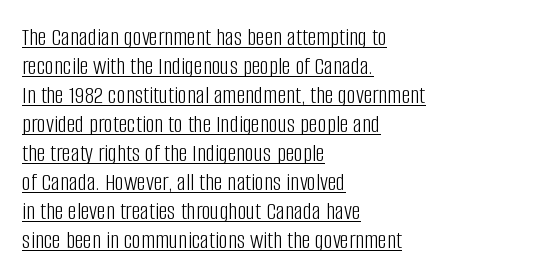
{"italic": "no", "bold": "no", "underline": "yes", "align": "left", "line_spacing_ratio": 1.16, "letter_spacing": "normal", "letter_spacing_em": 0.0, "glyph_px": 25}
